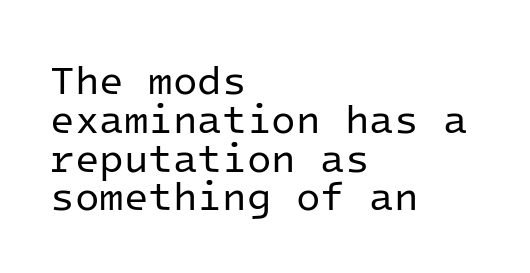
The leading is snug, giving the passage a crowded texture. The letters stand straight up with perfectly vertical stems. Here the glyphs are tracked normally, forming tight word shapes. Every row of glyphs begins at an identical x-position on the left.
